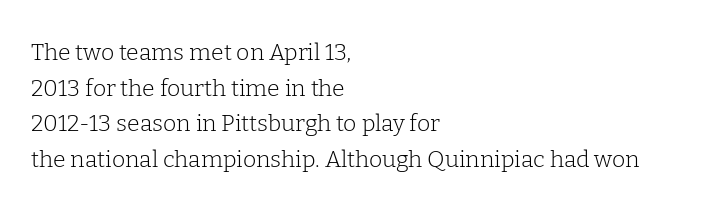
{"italic": "no", "bold": "no", "underline": "no", "align": "left", "line_spacing": "normal", "line_spacing_ratio": 1.55, "letter_spacing": "normal", "letter_spacing_em": 0.0, "glyph_px": 23}
